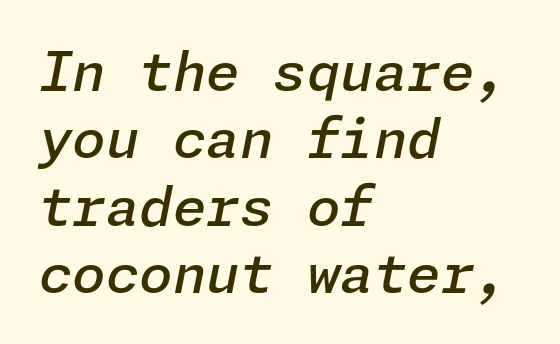
Vertically, the passage feels balanced, rows spaced as you'd expect. Each row of text sits above clean, open space. The letters are slanted; this is an italic face. Stroke thickness is moderately raised; the sample reads as semibold. These lines keep a tight, regular rhythm from letter to letter. Short and long lines alike share a common starting point at left.
